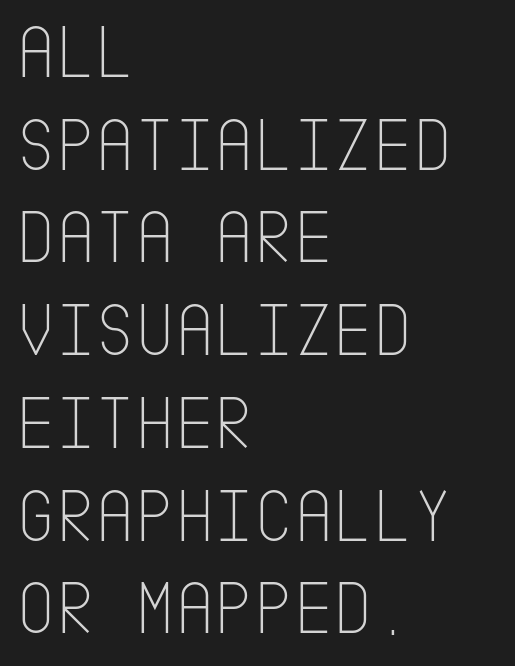
{"serif": "no", "italic": "no", "bold": "no", "weight": "thin", "width": "condensed", "stroke_contrast": "low", "x_height": "large", "underline": "no", "align": "left", "line_spacing_ratio": 1.22, "letter_spacing": "normal", "letter_spacing_em": 0.0, "glyph_px": 76}
